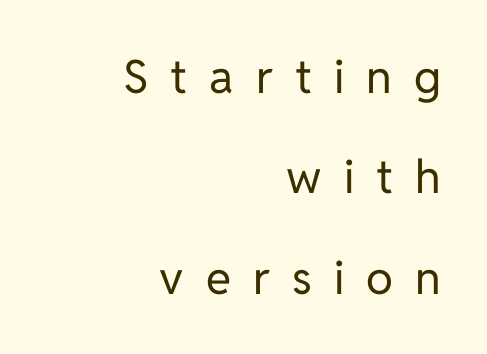
The image shows 46 px regular-weight sans-serif type, upright; set right-aligned, loose line spacing (2.18x), unusually wide letter spacing (+0.48 em), not underlined; low stroke contrast and a medium x-height.
